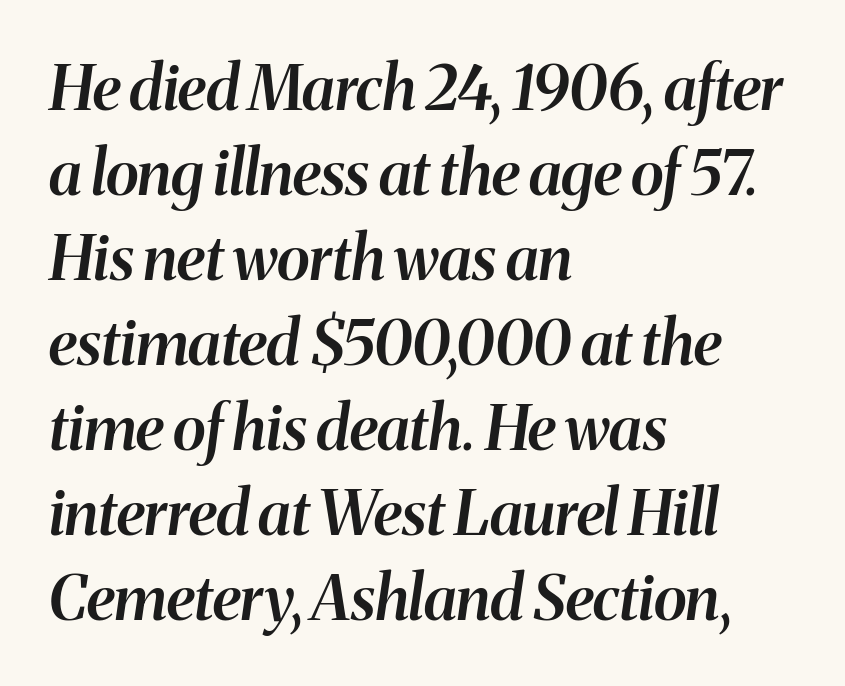
{"italic": "yes", "lean": "right", "slant_degrees": 8, "bold": "semi", "weight": "semibold", "width": "normal", "stroke_contrast": "medium", "x_height": "medium", "monospaced": "no", "underline": "no", "align": "left", "line_spacing": "normal", "line_spacing_ratio": 1.37, "letter_spacing": "normal", "letter_spacing_em": 0.0, "glyph_px": 62}
